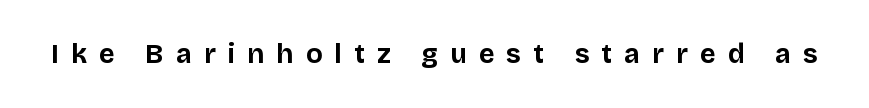
The image shows 27 px bold type, upright; set unusually wide letter spacing (+0.45 em), not underlined.
